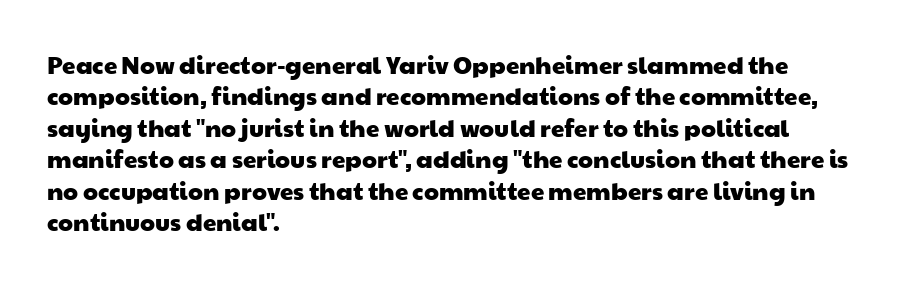
Q: Is the text underlined? A: No.
Q: How is the paragraph aligned? A: Left-aligned.
Q: Is the spacing between letters normal or unusually wide? A: Normal.
Q: Is the spacing between lines tight, normal or loose? A: Normal.
